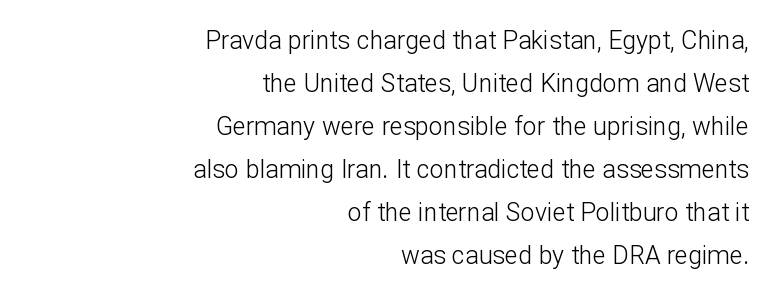
Rendered with straight, roman letterforms. These lines stack with their right ends in a neat column. Weight: not bold — regular or lighter. Glance below the letters and you will spot only blank space.
